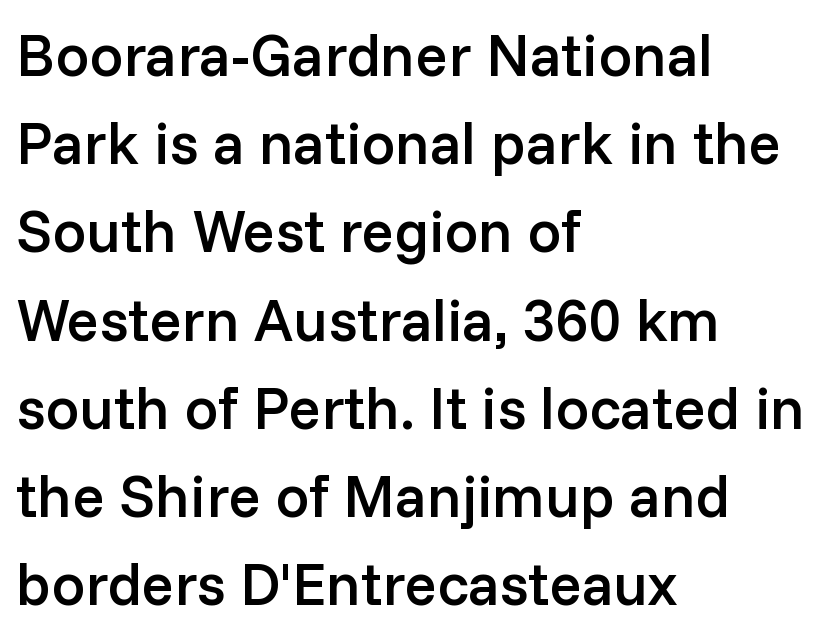
{"serif": "no", "italic": "no", "bold": "semi", "weight": "semibold", "width": "normal", "stroke_contrast": "low", "x_height": "medium", "monospaced": "no", "underline": "no", "align": "left", "line_spacing": "normal", "line_spacing_ratio": 1.47, "letter_spacing": "normal", "letter_spacing_em": 0.0, "glyph_px": 60}
